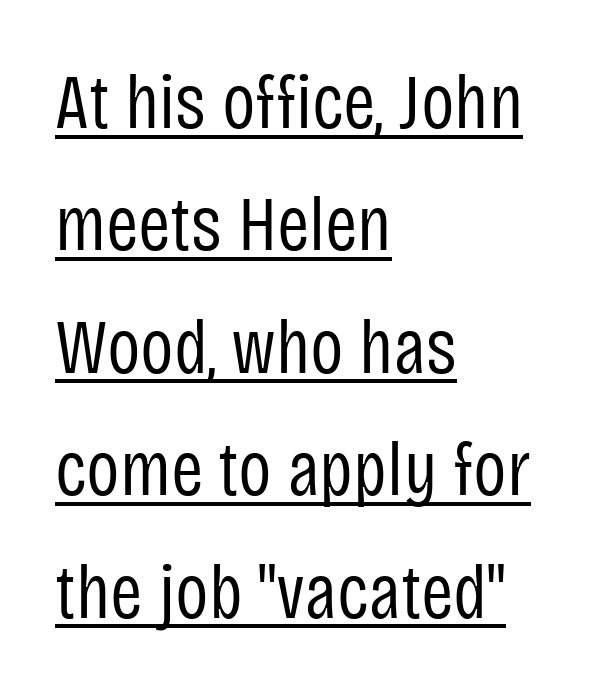
Q: Is the text bold? A: No.
Q: Is the text italic (slanted)? A: No, it is upright.
Q: Is the typeface a serif or a sans-serif typeface? A: Sans-serif.
Q: Is the text underlined? A: Yes.
Q: How is the paragraph aligned? A: Left-aligned.
Q: Is the spacing between letters normal or unusually wide? A: Normal.
Q: Is the spacing between lines tight, normal or loose? A: Normal.
Q: Width (condensed, normal, or wide)? A: Condensed.
Q: Stroke contrast? A: Low.
Q: x-height? A: Large.
Q: Monospaced? A: No.
